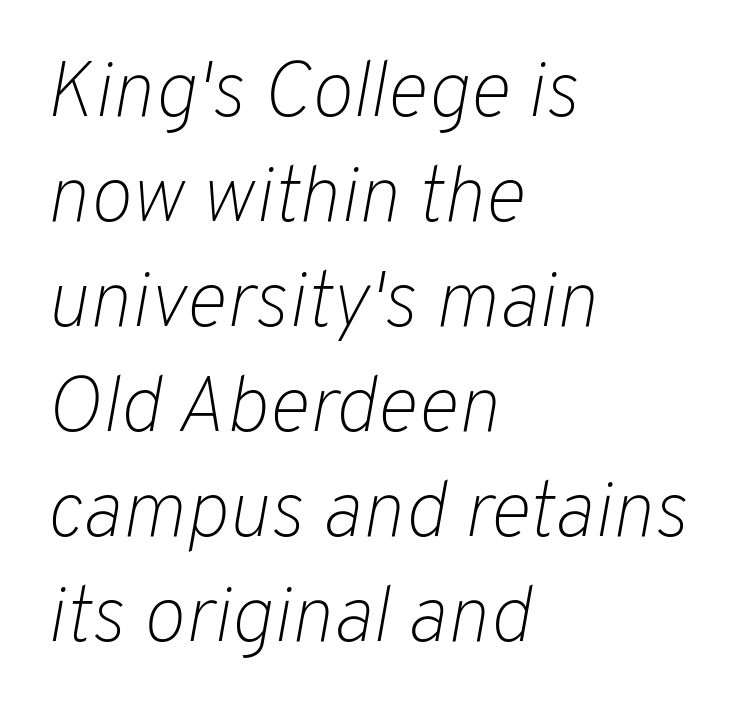
These lines stack with their left ends in a neat column. Notice how descenders clear the ascenders below comfortably — that's standard leading. Is the stroke heavy? The answer is a plain regular-or-lighter. This sample has the flowing, uneven cadence of proportional lettering. The area under the type is left untouched.
